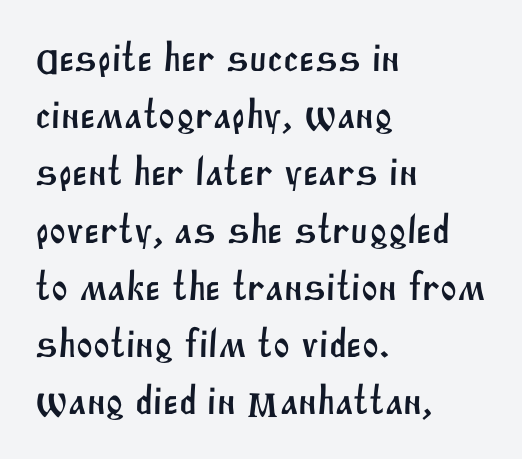
You could call the tracking neutral — neither tight nor loose. The setting favours the left margin, as ordinary paragraphs usually do. The letters advance in unequal steps, a hallmark of proportional type. These lines are composed in type without serifs. Students, observe: this is what conventionally led text looks like.
